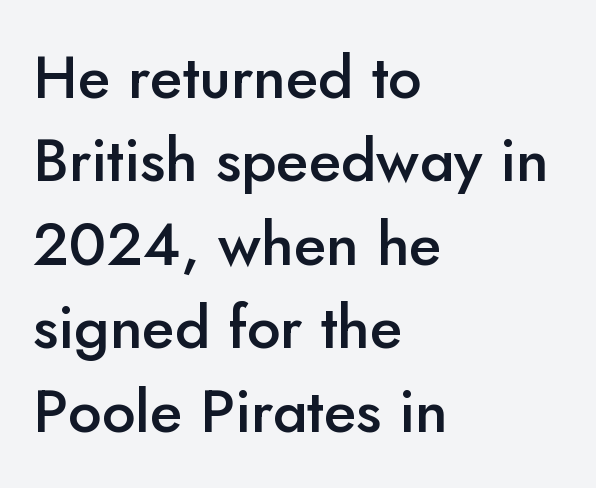
A student would call this left alignment; a typographer would say flush left, rag right. This is the regular roman posture of the typeface. The rendering uses a semibold face; strokes are thickened but not to full bold. The letters advance in unequal steps, a hallmark of proportional type. This sample uses plain, unmodified letter spacing.
